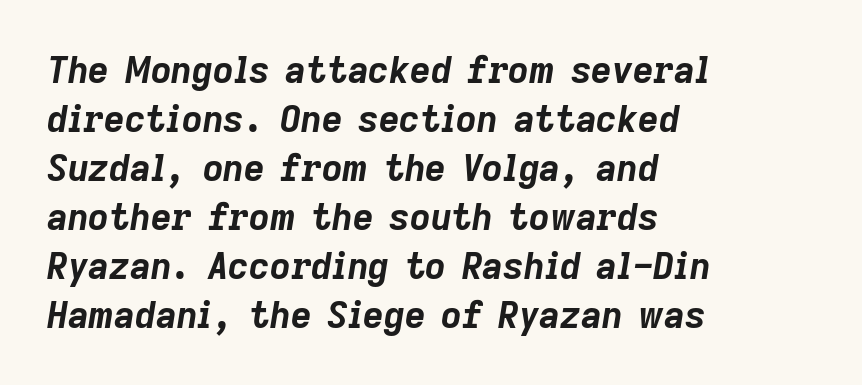
{"italic": "yes", "lean": "right", "slant_degrees": 9, "bold": "yes", "weight": "bold", "width": "normal", "stroke_contrast": "low", "x_height": "medium", "monospaced": "no", "underline": "no", "align": "left", "line_spacing": "normal", "line_spacing_ratio": 1.36, "letter_spacing": "normal", "letter_spacing_em": 0.0, "glyph_px": 36}
